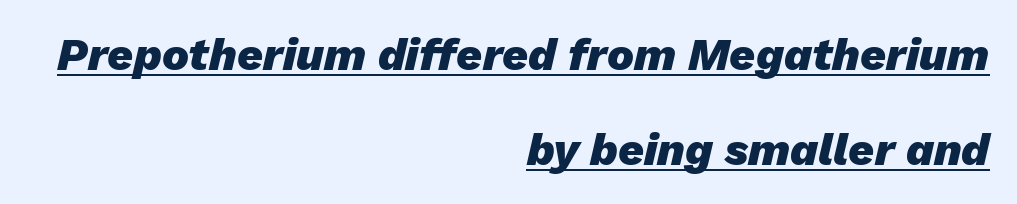
Q: Is the text bold? A: Yes.
Q: Is the text italic (slanted)? A: Yes, it leans right by about 13 degrees.
Q: Is the text underlined? A: Yes.
Q: How is the paragraph aligned? A: Right-aligned.
Q: Is the spacing between letters normal or unusually wide? A: Normal.
Q: Is the spacing between lines tight, normal or loose? A: Loose.
Q: Width (condensed, normal, or wide)? A: Normal.
Q: Stroke contrast? A: Low.
Q: x-height? A: Medium.
Q: Monospaced? A: No.
